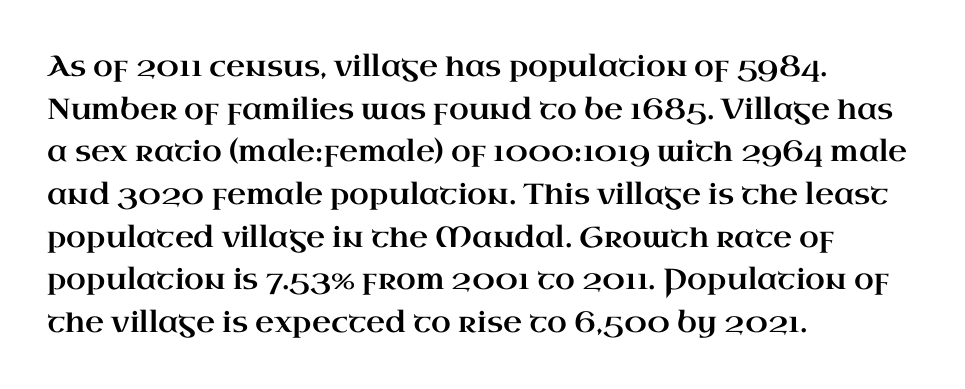
The image shows 29 px wide serif type, upright; set left-aligned, normal line spacing (1.47x), normal letter spacing, not underlined; high stroke contrast and a small x-height.
